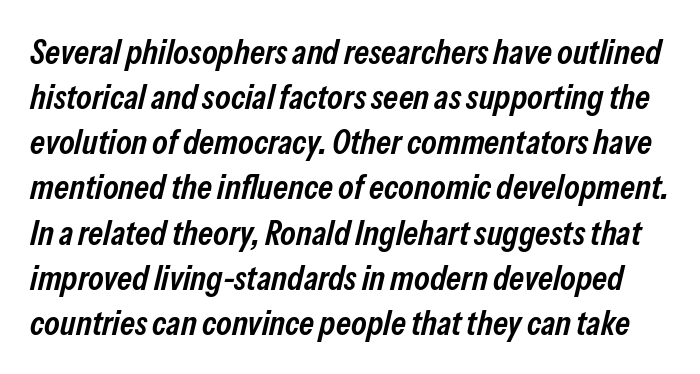
{"italic": "yes", "lean": "right", "slant_degrees": 13, "bold": "semi", "weight": "semibold", "width": "condensed", "stroke_contrast": "low", "x_height": "medium", "monospaced": "no", "underline": "no", "line_spacing": "normal", "line_spacing_ratio": 1.29, "letter_spacing": "normal", "letter_spacing_em": 0.0, "glyph_px": 35}
